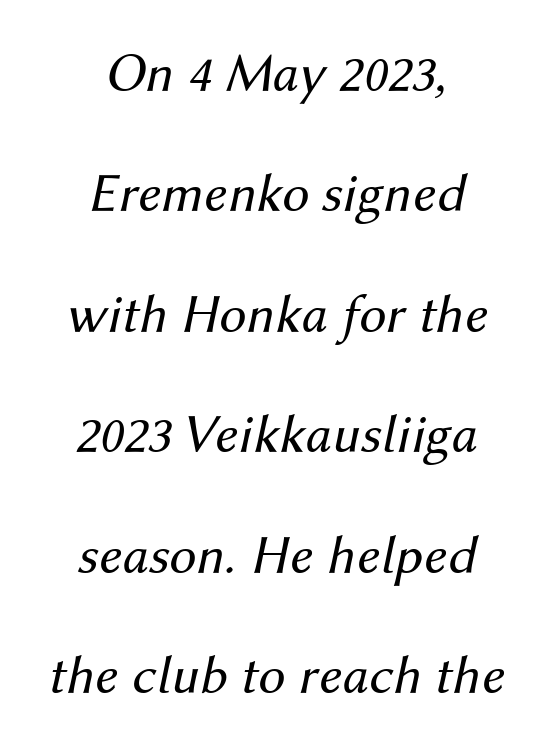
Q: Is the text bold? A: No.
Q: Is the text italic (slanted)? A: Yes, it leans right by about 12 degrees.
Q: Is the text underlined? A: No.
Q: How is the paragraph aligned? A: Centered.
Q: Is the spacing between letters normal or unusually wide? A: Normal.
Q: Is the spacing between lines tight, normal or loose? A: Loose.
Q: Width (condensed, normal, or wide)? A: Normal.
Q: Stroke contrast? A: Medium.
Q: x-height? A: Medium.
Q: Monospaced? A: No.
